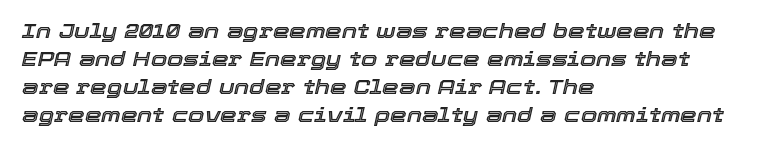
The image shows 21 px text type, italic (leaning right); set left-aligned, normal line spacing (1.34x), normal letter spacing, not underlined.
